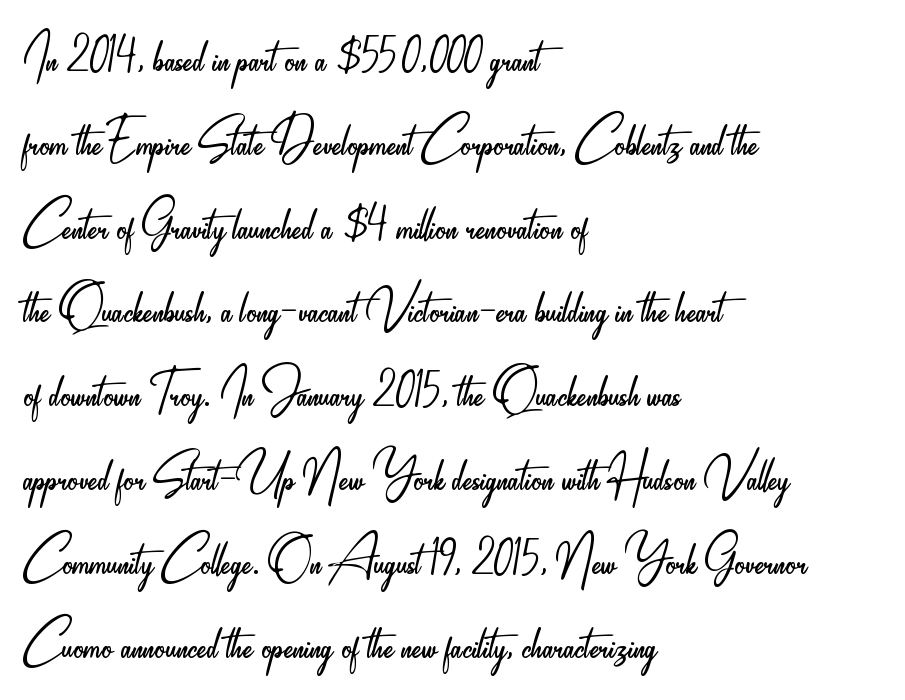
These lines are rendered in a variable-pitch font. Is this a sans? Yes — the strokes have no serifs. A quiet, ordinary-to-light weight characterises the typeface.
